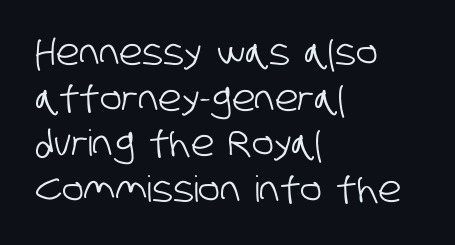
The image shows 36 px condensed sans-serif type; set left-aligned, normal line spacing (1.27x), normal letter spacing, not underlined; low stroke contrast and a large x-height.
